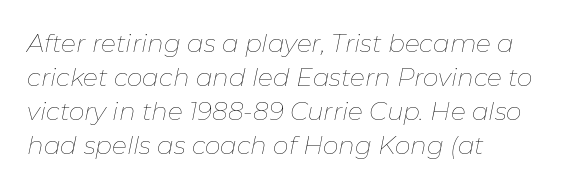
{"italic": "yes", "lean": "right", "slant_degrees": 11, "bold": "no", "underline": "no", "align": "left", "line_spacing": "normal", "line_spacing_ratio": 1.36, "letter_spacing": "normal", "letter_spacing_em": 0.0, "glyph_px": 25}
